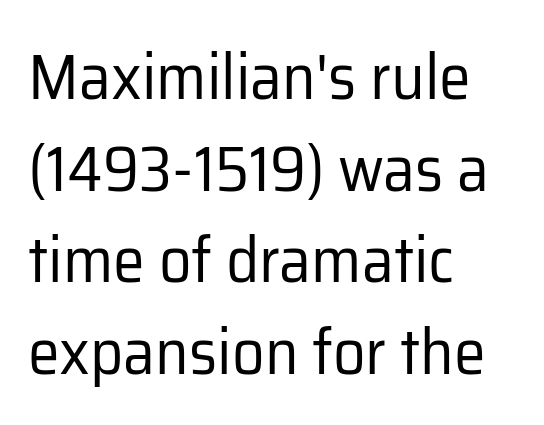
Summary of weight: not heavy and not bold. This sample uses an upright cut, with every glyph sitting square on the baseline. Students, note that the glyphs here touch the page at normal intervals. Regarding serifs, this sample does without them. The gap between lines stays unmarked.
